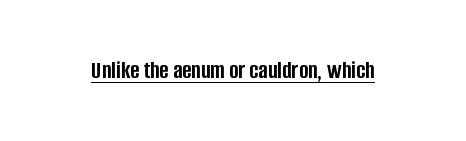
Q: Is the text bold? A: Yes.
Q: Is the text italic (slanted)? A: No, it is upright.
Q: Is the text underlined? A: Yes.
Q: Is the spacing between letters normal or unusually wide? A: Normal.
